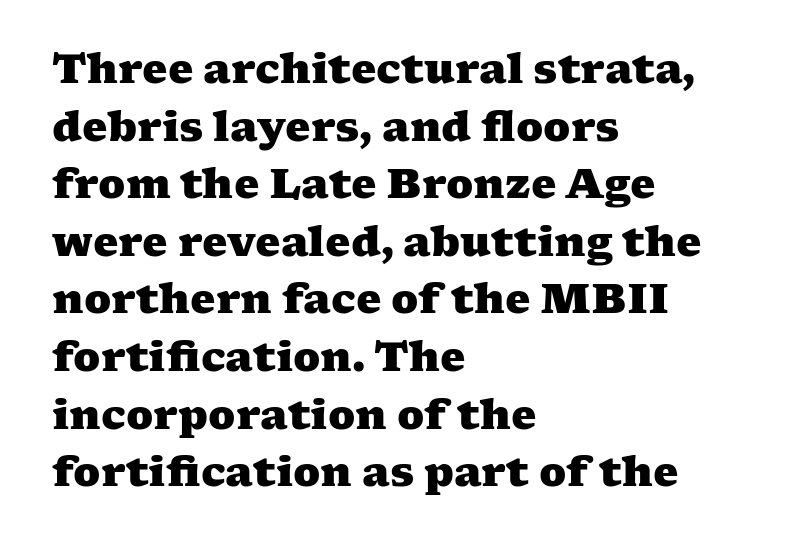
The image shows 40 px heavy, wide serif type; set left-aligned, normal line spacing (1.44x), normal letter spacing, not underlined; medium stroke contrast and a medium x-height.
